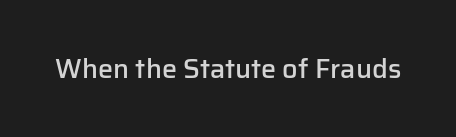
Q: Is the text bold? A: Semi-bold.
Q: Is the text italic (slanted)? A: No, it is upright.
Q: Is the text underlined? A: No.
Q: Is the spacing between letters normal or unusually wide? A: Normal.
